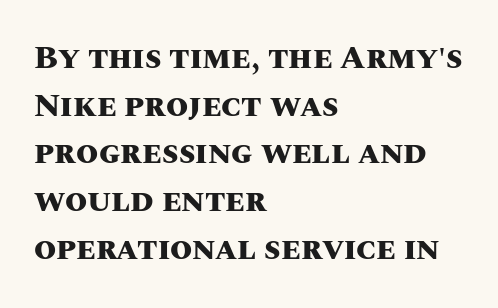
Q: Is the text bold? A: Yes.
Q: Is the text italic (slanted)? A: No, it is upright.
Q: Is the text underlined? A: No.
Q: How is the paragraph aligned? A: Left-aligned.
Q: Is the spacing between letters normal or unusually wide? A: Normal.
Q: Is the spacing between lines tight, normal or loose? A: Normal.
Q: Width (condensed, normal, or wide)? A: Normal.
Q: Stroke contrast? A: Medium.
Q: x-height? A: Large.
Q: Monospaced? A: No.
